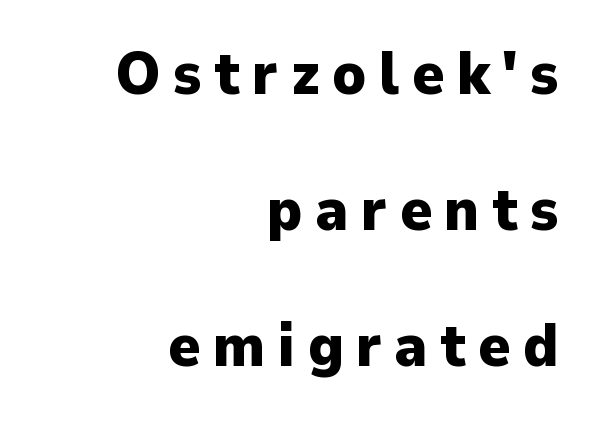
Vertically, the passage feels expansive, rows floating well apart. Beneath every word, the page is bare. Rendered with straight, roman letterforms. A typesetter would call this heavily tracked-out type.
